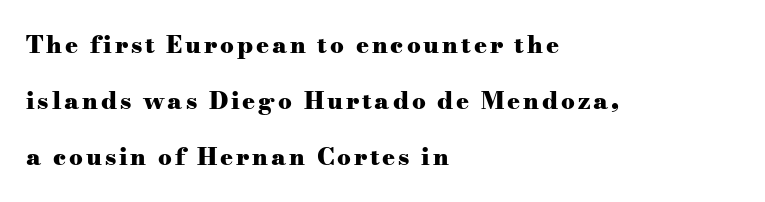
Q: Is the text bold? A: Yes.
Q: Is the text italic (slanted)? A: No, it is upright.
Q: Is the text underlined? A: No.
Q: How is the paragraph aligned? A: Left-aligned.
Q: Is the spacing between lines tight, normal or loose? A: Loose.
